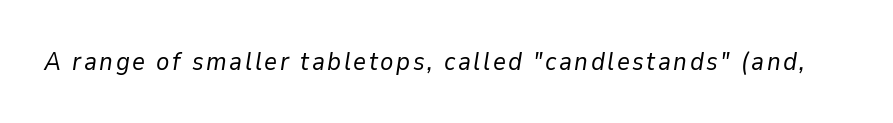
The font's italic variant was chosen for this text. Weight class: somewhere from thin through regular. Each row of text sits above clean, open space.
